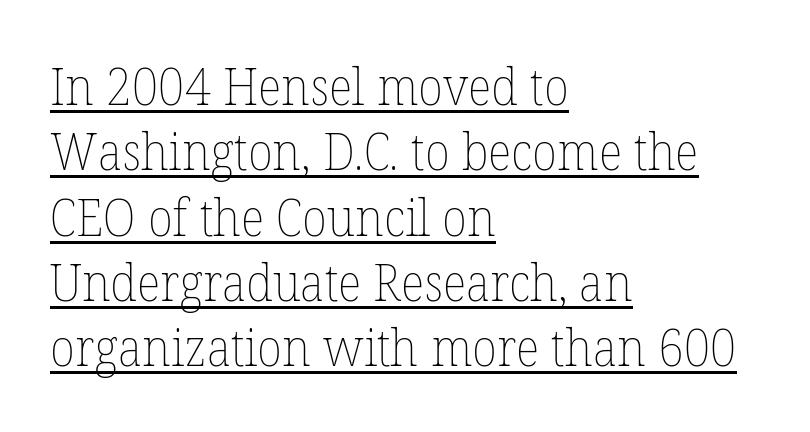
In CSS terms this would be text-align: left. Designer's note — italics off, roman on. One glance says typical: line gaps are just what's usual. There is no visible air inserted between adjacent glyphs. Notice how a bar underscores the lettering throughout. Weight: regular or lighter.
